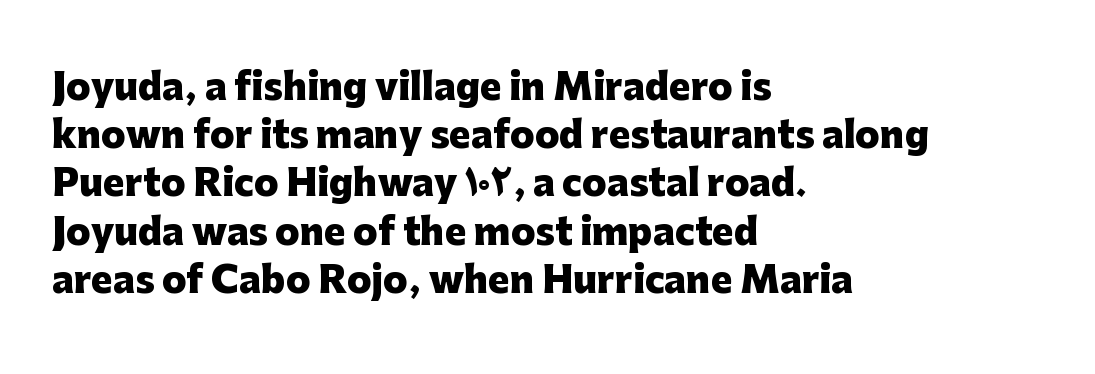
These lines are rendered in a variable-pitch font. The line-height multiplier appears to be the usual default. Does the lettering tilt? It doesn't — this is upright. Here the glyphs are tracked normally, forming tight word shapes. Type without underlining.
